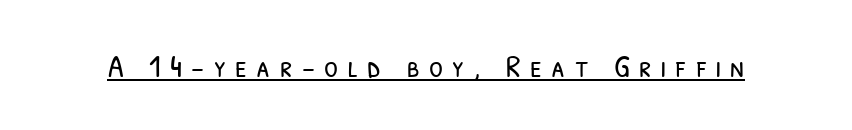
The letters advance in unequal steps, a hallmark of proportional type. Does extra space separate the letters? Yes, quite a lot of it. Quick note: underline on. Check where the strokes stop: nothing finishes them off — pure sans. The face looks like a standard text weight, possibly lighter.
